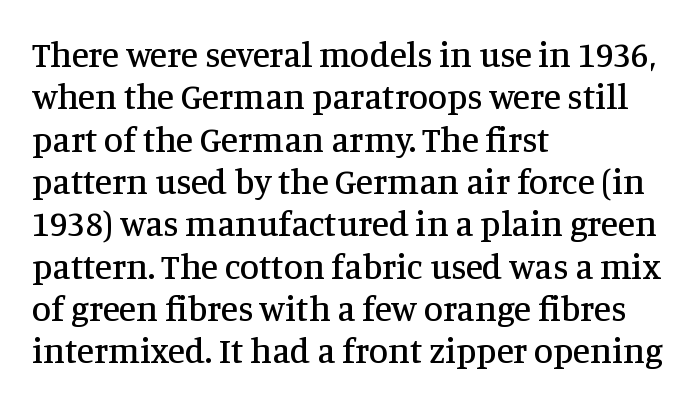
The axis of the letterforms is exactly vertical. The rendering uses natural spacing where letterforms have individual widths. Nobody touched the tracking dial on this one. Classification — serif.
